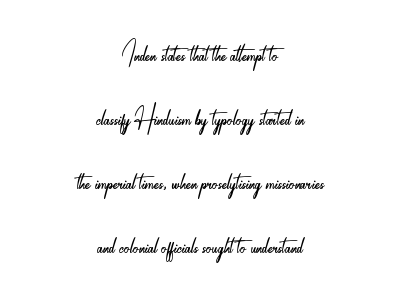
{"serif": "no", "bold": "no", "weight": "light", "width": "condensed", "stroke_contrast": "low", "x_height": "small", "monospaced": "no", "underline": "no", "align": "center", "line_spacing_ratio": 1.83, "letter_spacing": "normal", "letter_spacing_em": 0.0, "glyph_px": 35}
